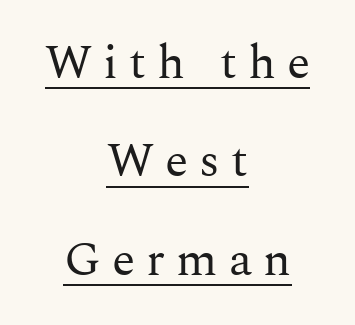
{"serif": "yes", "italic": "no", "bold": "no", "weight": "regular", "width": "normal", "stroke_contrast": "medium", "x_height": "medium", "monospaced": "no", "underline": "yes", "align": "center", "line_spacing": "loose", "line_spacing_ratio": 2.05, "letter_spacing": "wide", "letter_spacing_em": 0.23, "glyph_px": 48}
